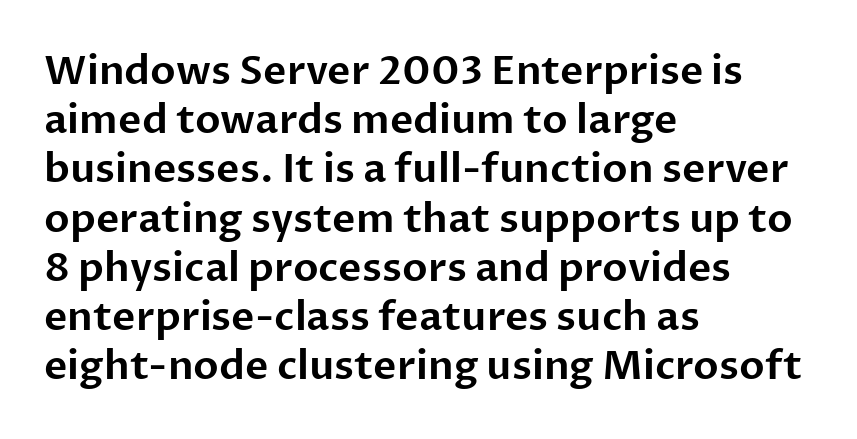
{"serif": "no", "italic": "no", "width": "normal", "stroke_contrast": "low", "x_height": "medium", "monospaced": "no", "underline": "no", "align": "left", "line_spacing_ratio": 1.23, "letter_spacing": "normal", "letter_spacing_em": 0.0, "glyph_px": 40}
